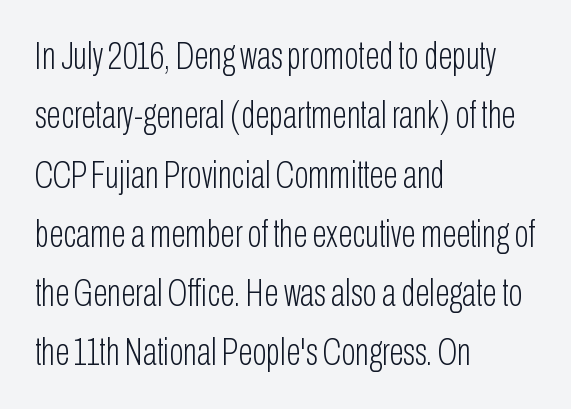
{"serif": "no", "italic": "no", "bold": "no", "weight": "light", "width": "condensed", "stroke_contrast": "low", "x_height": "medium", "monospaced": "no", "underline": "no", "align": "left", "line_spacing": "normal", "line_spacing_ratio": 1.56, "letter_spacing": "normal", "letter_spacing_em": 0.0, "glyph_px": 38}
